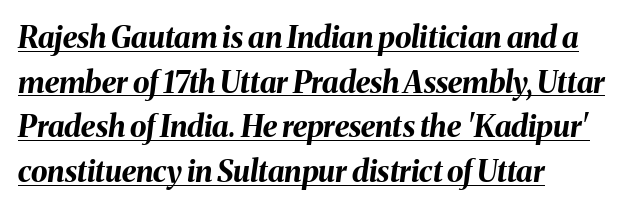
Q: Is the text bold? A: Yes.
Q: Is the text italic (slanted)? A: Yes, it leans right by about 8 degrees.
Q: Is the text underlined? A: Yes.
Q: How is the paragraph aligned? A: Left-aligned.
Q: Is the spacing between letters normal or unusually wide? A: Normal.
Q: Is the spacing between lines tight, normal or loose? A: Normal.
Q: Width (condensed, normal, or wide)? A: Normal.
Q: Stroke contrast? A: Medium.
Q: x-height? A: Medium.
Q: Monospaced? A: No.
